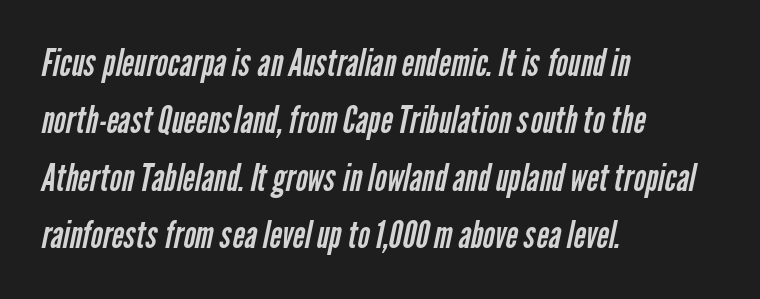
{"serif": "no", "bold": "no", "weight": "regular", "width": "condensed", "stroke_contrast": "low", "x_height": "medium", "monospaced": "no", "underline": "no", "align": "left", "line_spacing": "normal", "line_spacing_ratio": 1.55, "letter_spacing": "normal", "letter_spacing_em": 0.0, "glyph_px": 37}
